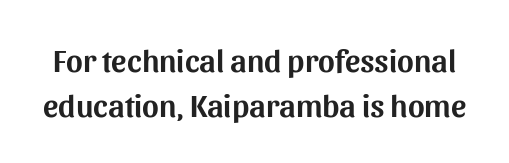
Q: Is the text italic (slanted)? A: No, it is upright.
Q: Is the typeface a serif or a sans-serif typeface? A: Sans-serif.
Q: Is the text underlined? A: No.
Q: Is the spacing between letters normal or unusually wide? A: Normal.
Q: Is the spacing between lines tight, normal or loose? A: Normal.
Q: Width (condensed, normal, or wide)? A: Normal.
Q: Stroke contrast? A: Medium.
Q: x-height? A: Medium.
Q: Monospaced? A: No.
